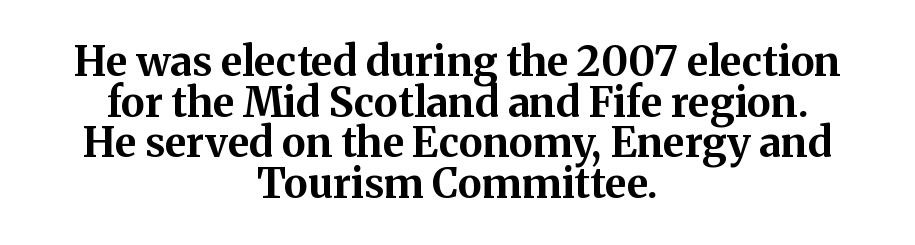
{"serif": "yes", "italic": "no", "bold": "yes", "weight": "bold", "width": "normal", "stroke_contrast": "medium", "x_height": "medium", "monospaced": "no", "underline": "no", "align": "center", "line_spacing": "tight", "line_spacing_ratio": 0.99, "letter_spacing": "normal", "letter_spacing_em": 0.0, "glyph_px": 41}
